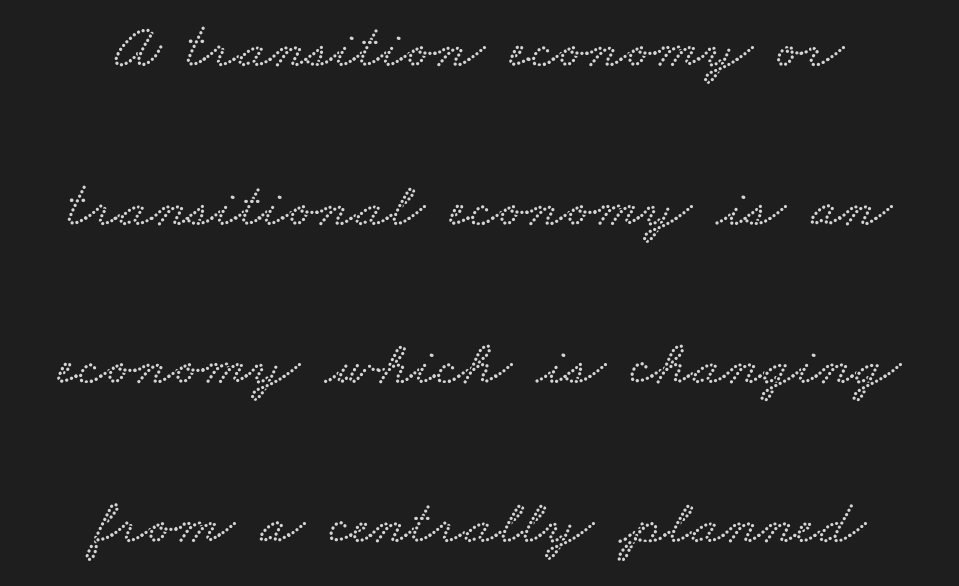
Q: Is the text underlined? A: No.
Q: How is the paragraph aligned? A: Centered.
Q: Is the spacing between letters normal or unusually wide? A: Normal.
Q: Is the spacing between lines tight, normal or loose? A: Loose.
Q: Width (condensed, normal, or wide)? A: Wide.
Q: Stroke contrast? A: Low.
Q: x-height? A: Small.
Q: Monospaced? A: No.
